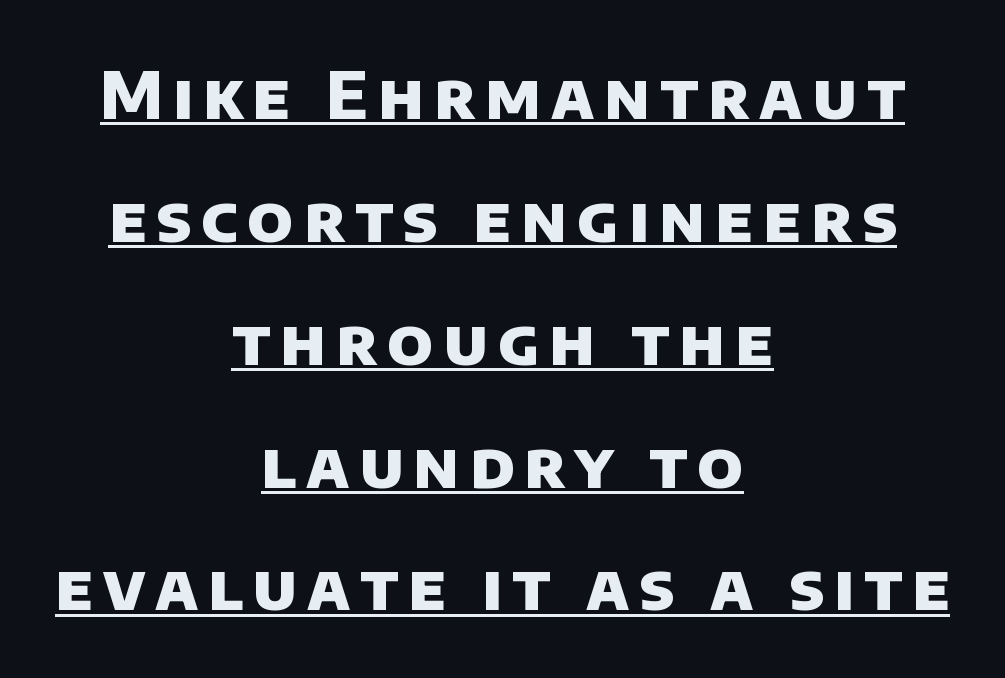
The image shows 65 px heavy sans-serif type; set centered, line spacing 1.89x, underlined; low stroke contrast and a large x-height.
